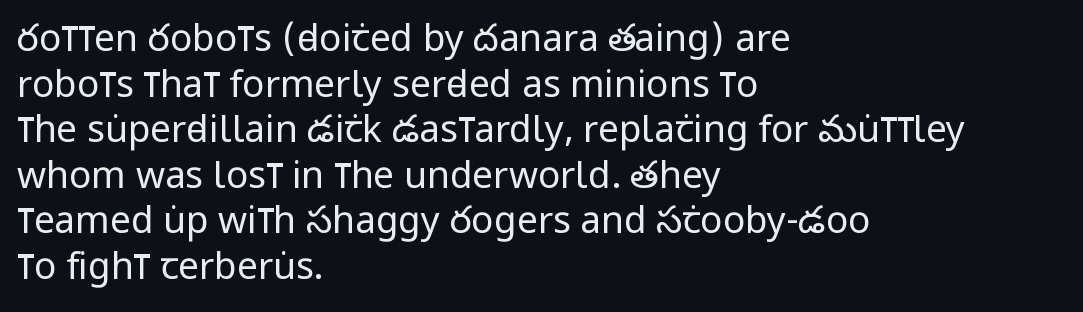
{"serif": "no", "italic": "no", "bold": "no", "weight": "regular", "width": "condensed", "stroke_contrast": "low", "x_height": "large", "monospaced": "no", "underline": "no", "align": "left", "line_spacing_ratio": 1.23, "letter_spacing": "normal", "letter_spacing_em": 0.0, "glyph_px": 37}
